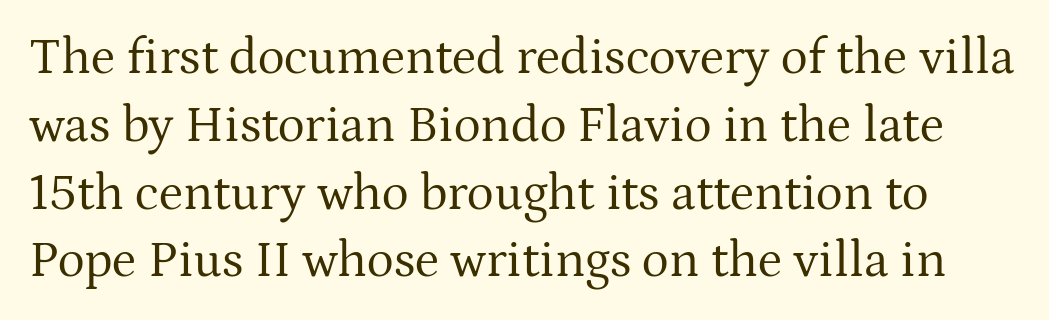
{"serif": "yes", "italic": "no", "bold": "no", "weight": "regular", "width": "normal", "stroke_contrast": "medium", "x_height": "medium", "monospaced": "no", "underline": "no", "line_spacing": "normal", "line_spacing_ratio": 1.33, "letter_spacing": "normal", "letter_spacing_em": 0.0, "glyph_px": 51}
